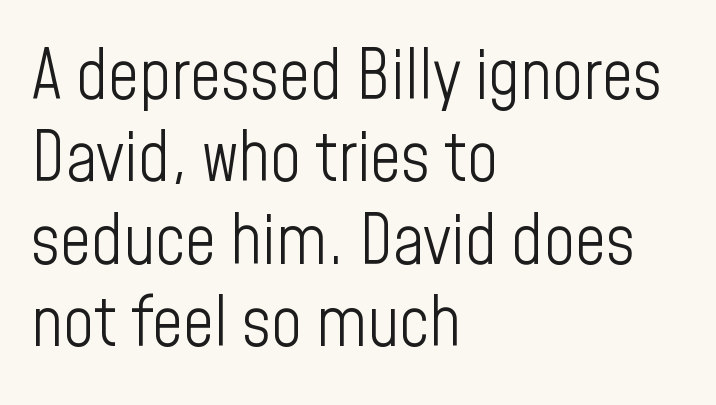
Stems and bowls with no extra thickness — not bold. The characters display no serif detailing; their extremities are plain. Characters follow at the spacing the type designer built in. Casual observation: everything's shoved over to the left. The passage shown is typed in a proportional face where columns would drift. Every stem runs plumb, perpendicular to the baseline.
